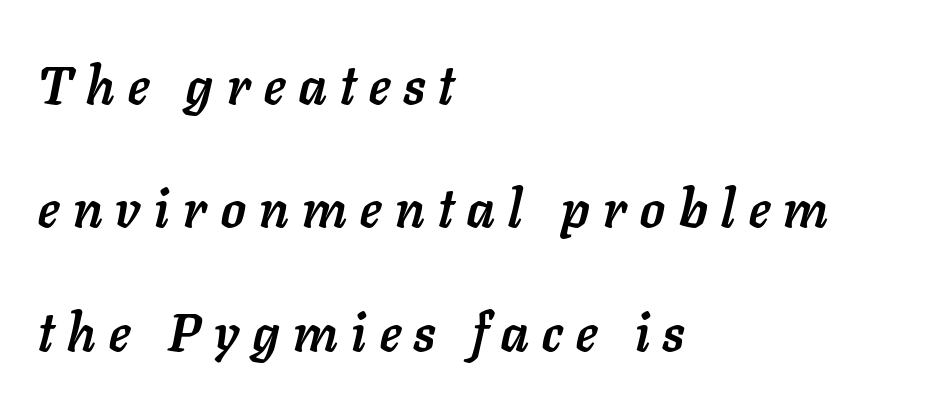
{"italic": "yes", "lean": "right", "slant_degrees": 11, "bold": "yes", "weight": "semibold", "width": "normal", "stroke_contrast": "low", "x_height": "medium", "monospaced": "no", "underline": "no", "align": "left", "line_spacing": "loose", "line_spacing_ratio": 2.33, "letter_spacing": "wide", "letter_spacing_em": 0.26, "glyph_px": 53}
